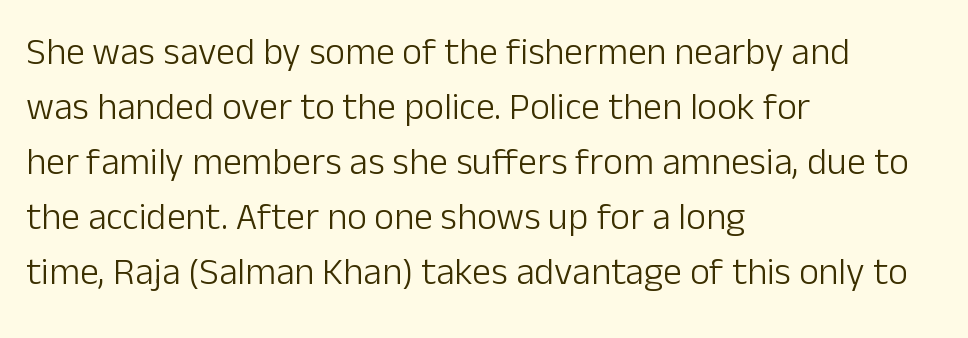
The image shows 38 px light sans-serif type, upright; set left-aligned, normal line spacing (1.45x), normal letter spacing, not underlined; low stroke contrast and a medium x-height.
